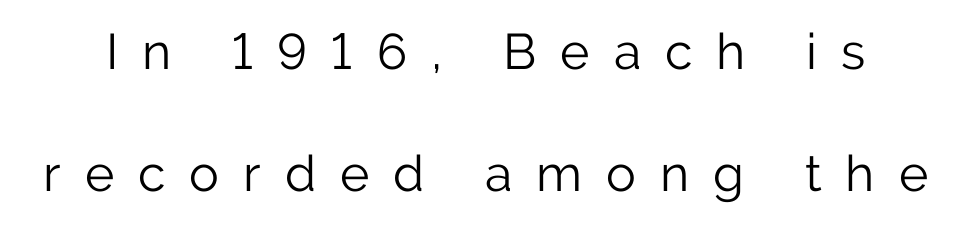
The image shows 50 px light sans-serif type, upright; set loose line spacing (2.45x), unusually wide letter spacing (+0.48 em), not underlined; low stroke contrast and a medium x-height.
